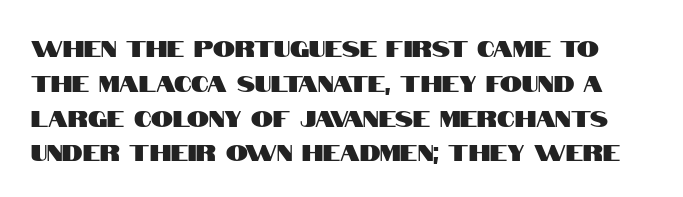
Q: Is the text italic (slanted)? A: No, it is upright.
Q: Is the text underlined? A: No.
Q: Is the spacing between letters normal or unusually wide? A: Normal.
Q: Is the spacing between lines tight, normal or loose? A: Normal.
